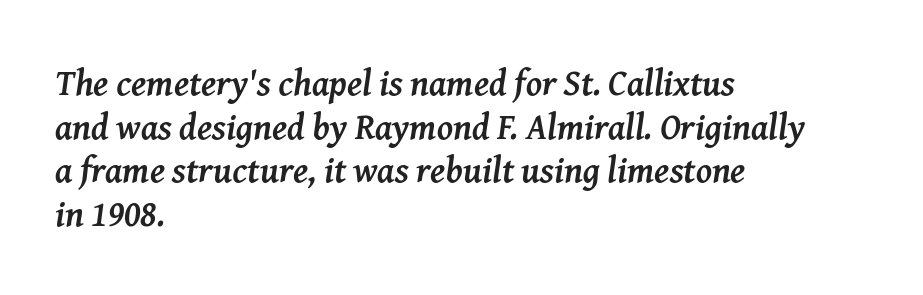
The image shows 36 px semibold serif type, italic (leaning right); set left-aligned, line spacing 1.21x, normal letter spacing, not underlined; medium stroke contrast and a medium x-height.
